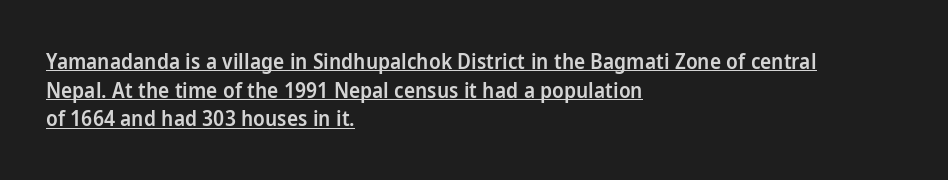
{"italic": "no", "bold": "semi", "underline": "yes", "align": "left", "line_spacing": "normal", "line_spacing_ratio": 1.36, "letter_spacing": "normal", "letter_spacing_em": 0.0, "glyph_px": 21}
